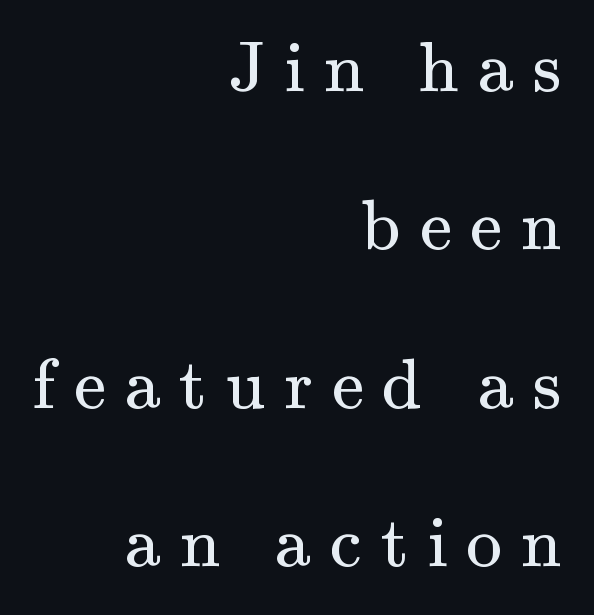
Casual observation: everything's shoved over to the right. The letters are spread apart with noticeably loose tracking. Notice how the stems are strictly vertical — no italics here. The face looks like a standard text weight, possibly lighter. A typesetter would label this face a serif.
